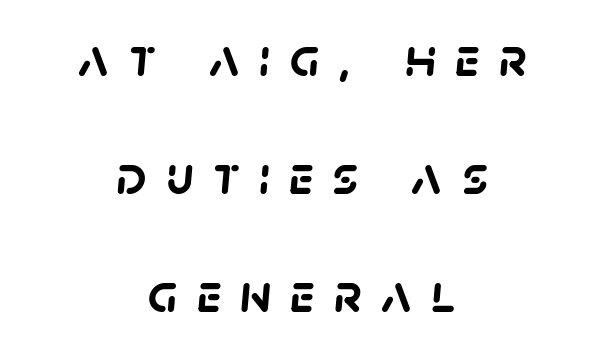
The image shows 55 px semibold sans-serif type; set centered, loose line spacing (2.15x), unusually wide letter spacing (+0.35 em), not underlined; low stroke contrast and a large x-height.
